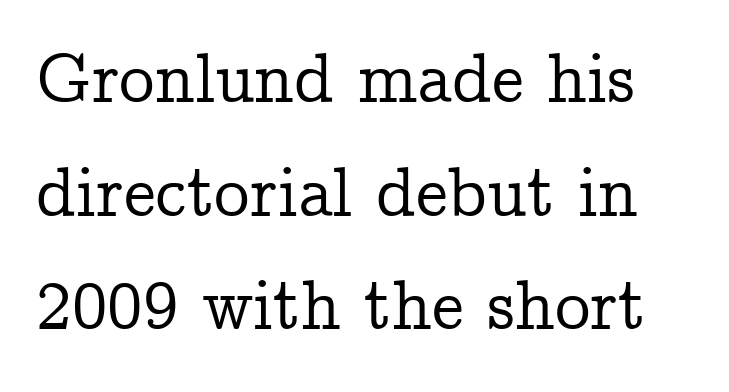
{"serif": "yes", "italic": "no", "width": "normal", "stroke_contrast": "low", "x_height": "medium", "monospaced": "no", "underline": "no", "line_spacing": "normal", "line_spacing_ratio": 1.6, "letter_spacing": "normal", "letter_spacing_em": 0.0, "glyph_px": 71}
